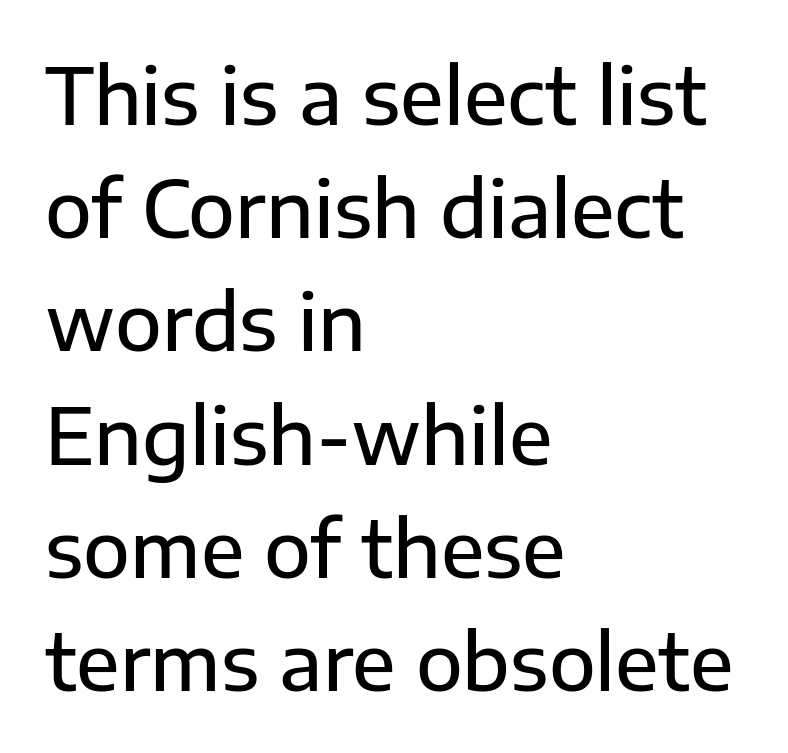
The image shows 77 px sans-serif type, upright; set left-aligned, normal line spacing (1.47x), normal letter spacing, not underlined; low stroke contrast and a medium x-height.
